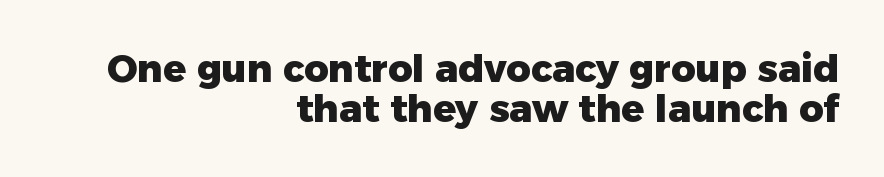
The passage shown stacks its lines with hardly any gap. Observe the absence of serifs on each vertical stroke in this sample. The rendering keeps characters at their native spacing. These lines are rendered in a variable-pitch font. Typeset ragged left — the right edge is the straight one. The characters look thick and weighty, a clear bold.
